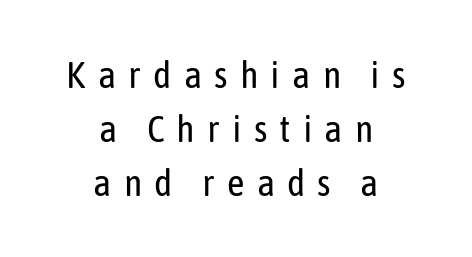
Q: Is the text bold? A: No.
Q: Is the text italic (slanted)? A: No, it is upright.
Q: Is the typeface a serif or a sans-serif typeface? A: Sans-serif.
Q: Is the text underlined? A: No.
Q: How is the paragraph aligned? A: Centered.
Q: Is the spacing between letters normal or unusually wide? A: Unusually wide.
Q: Is the spacing between lines tight, normal or loose? A: Normal.
Q: Width (condensed, normal, or wide)? A: Condensed.
Q: Stroke contrast? A: Low.
Q: x-height? A: Medium.
Q: Monospaced? A: No.
